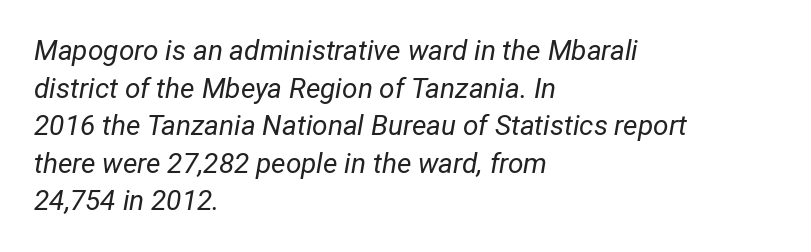
{"italic": "yes", "lean": "right", "slant_degrees": 12, "bold": "no", "weight": "regular", "width": "condensed", "stroke_contrast": "low", "x_height": "medium", "monospaced": "no", "underline": "no", "align": "left", "line_spacing": "normal", "line_spacing_ratio": 1.34, "letter_spacing": "normal", "letter_spacing_em": 0.0, "glyph_px": 28}
